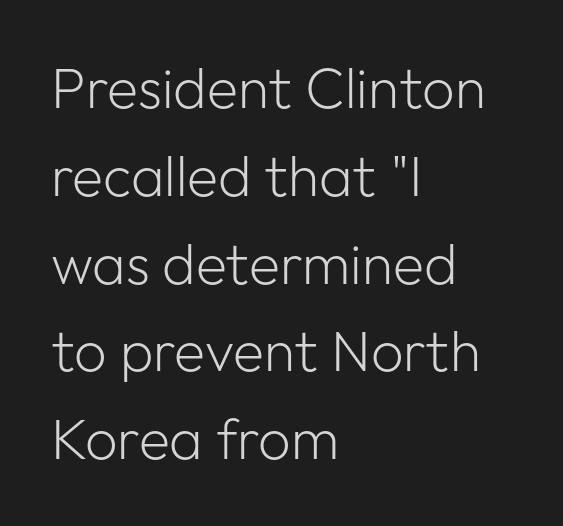
{"serif": "no", "italic": "no", "bold": "no", "weight": "light", "width": "normal", "stroke_contrast": "low", "x_height": "medium", "monospaced": "no", "underline": "no", "align": "left", "line_spacing": "normal", "line_spacing_ratio": 1.54, "letter_spacing": "normal", "letter_spacing_em": 0.0, "glyph_px": 57}
